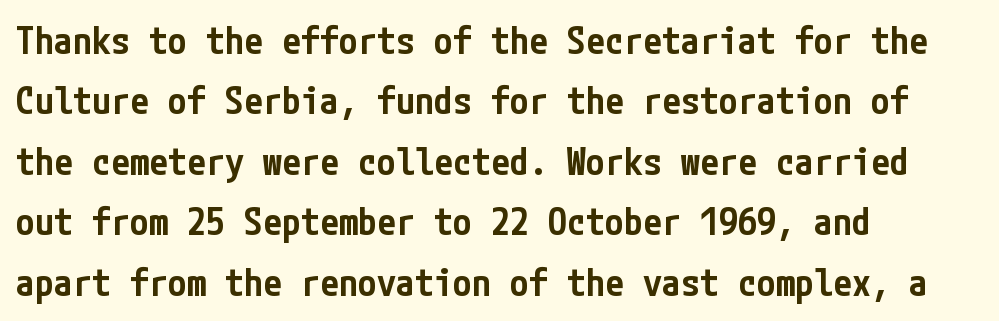
{"serif": "no", "italic": "no", "bold": "semi", "weight": "semibold", "width": "condensed", "stroke_contrast": "low", "x_height": "medium", "underline": "no", "align": "left", "line_spacing": "normal", "line_spacing_ratio": 1.59, "letter_spacing": "normal", "letter_spacing_em": 0.0, "glyph_px": 38}
